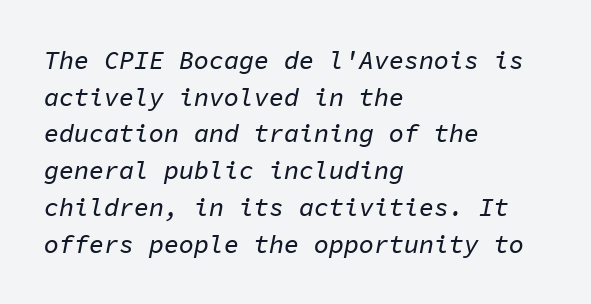
{"italic": "yes", "lean": "right", "slant_degrees": 11, "underline": "no", "align": "left", "line_spacing": "normal", "line_spacing_ratio": 1.47, "letter_spacing": "normal", "letter_spacing_em": 0.0, "glyph_px": 25}
